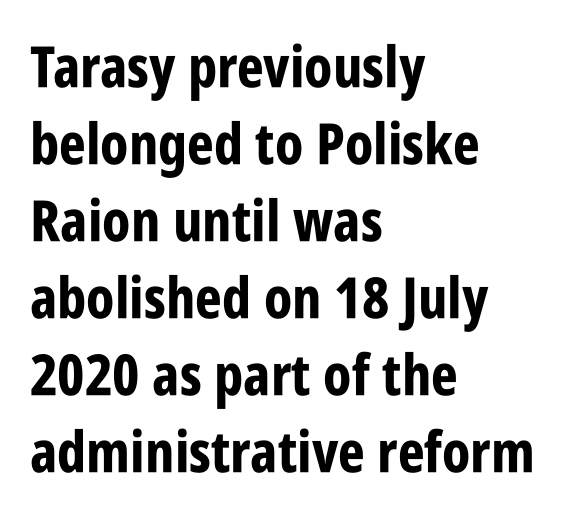
The image shows 57 px bold, condensed sans-serif type, upright; set left-aligned, normal line spacing (1.35x), normal letter spacing, not underlined; low stroke contrast and a large x-height.
